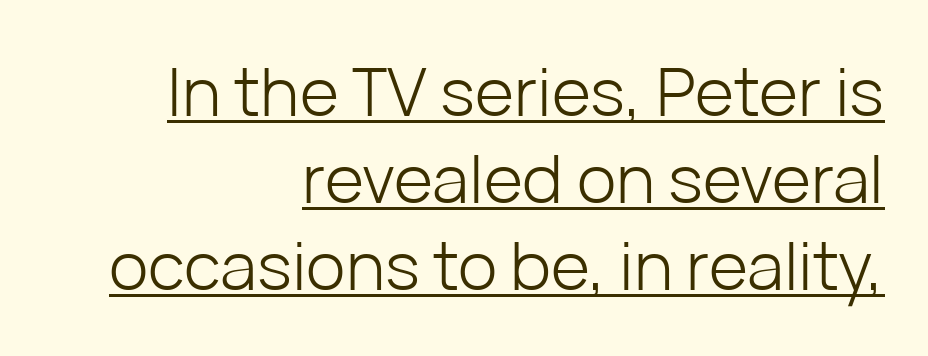
{"serif": "no", "italic": "no", "bold": "no", "weight": "light", "width": "normal", "stroke_contrast": "low", "x_height": "medium", "monospaced": "no", "underline": "yes", "align": "right", "line_spacing": "normal", "line_spacing_ratio": 1.3, "letter_spacing": "normal", "letter_spacing_em": 0.0, "glyph_px": 67}
